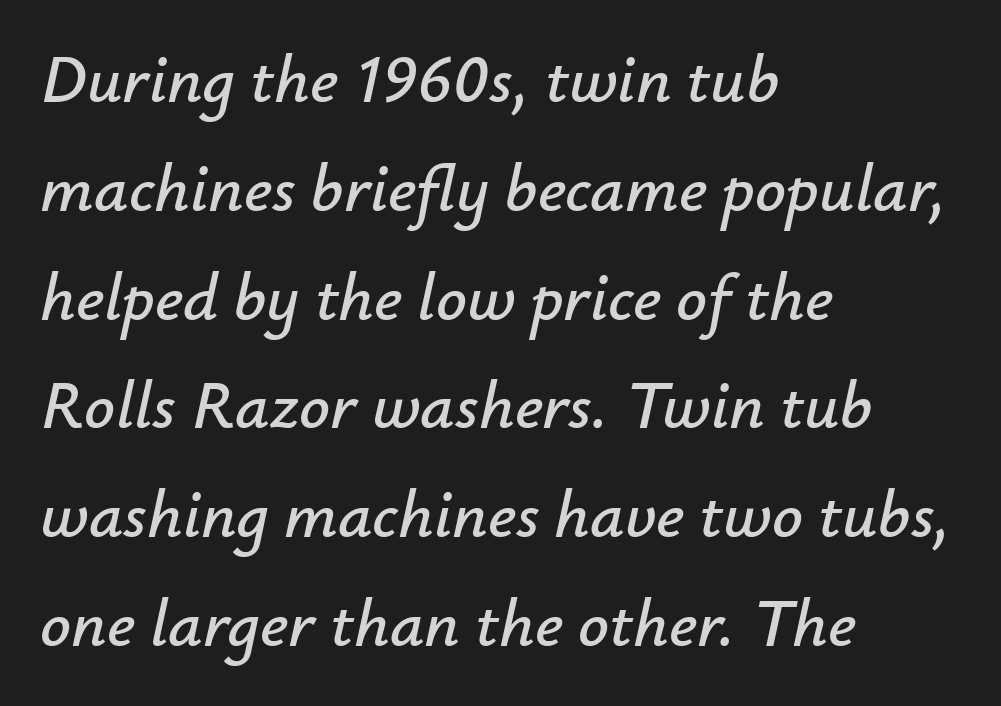
{"italic": "yes", "lean": "right", "slant_degrees": 12, "width": "normal", "stroke_contrast": "low", "x_height": "small", "monospaced": "no", "underline": "no", "align": "left", "line_spacing": "normal", "line_spacing_ratio": 1.6, "letter_spacing": "normal", "letter_spacing_em": 0.0, "glyph_px": 68}
